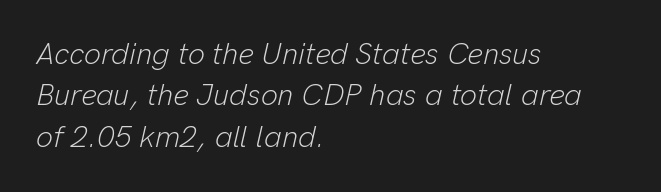
Q: Is the text bold? A: No.
Q: Is the text italic (slanted)? A: Yes, it leans right by about 13 degrees.
Q: Is the text underlined? A: No.
Q: How is the paragraph aligned? A: Left-aligned.
Q: Is the spacing between letters normal or unusually wide? A: Normal.
Q: Is the spacing between lines tight, normal or loose? A: Normal.
Q: Width (condensed, normal, or wide)? A: Normal.
Q: Stroke contrast? A: Low.
Q: x-height? A: Medium.
Q: Monospaced? A: No.
